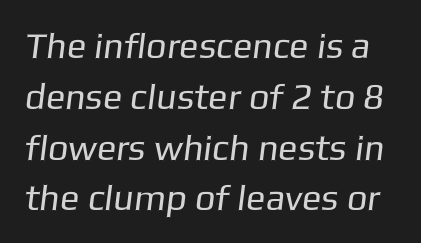
No chunkiness to these letters — they're not bold. Looks like regular typesetting: each glyph gets only the width it needs. Bare-footed words on every line. This rendering leaves character spacing at its baseline value.
